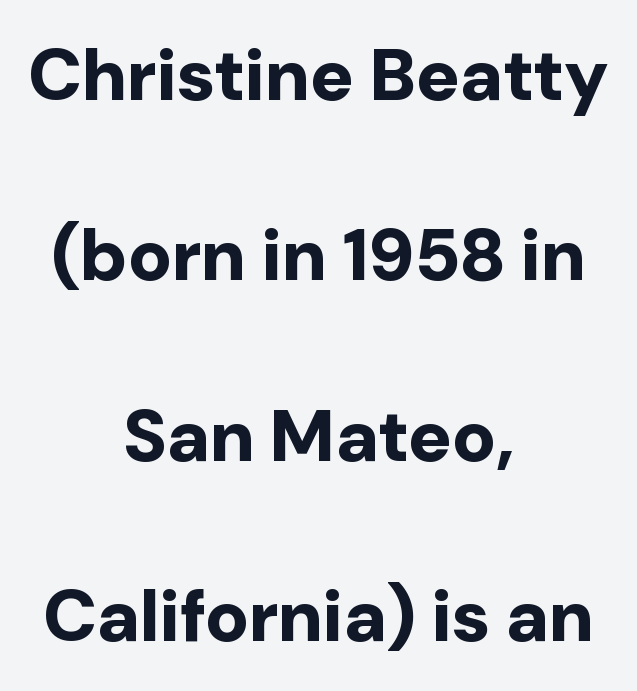
Q: Is the text bold? A: Yes.
Q: Is the text italic (slanted)? A: No, it is upright.
Q: Is the typeface a serif or a sans-serif typeface? A: Sans-serif.
Q: Is the text underlined? A: No.
Q: How is the paragraph aligned? A: Centered.
Q: Is the spacing between letters normal or unusually wide? A: Normal.
Q: Is the spacing between lines tight, normal or loose? A: Loose.
Q: Width (condensed, normal, or wide)? A: Normal.
Q: Stroke contrast? A: Low.
Q: x-height? A: Medium.
Q: Monospaced? A: No.
